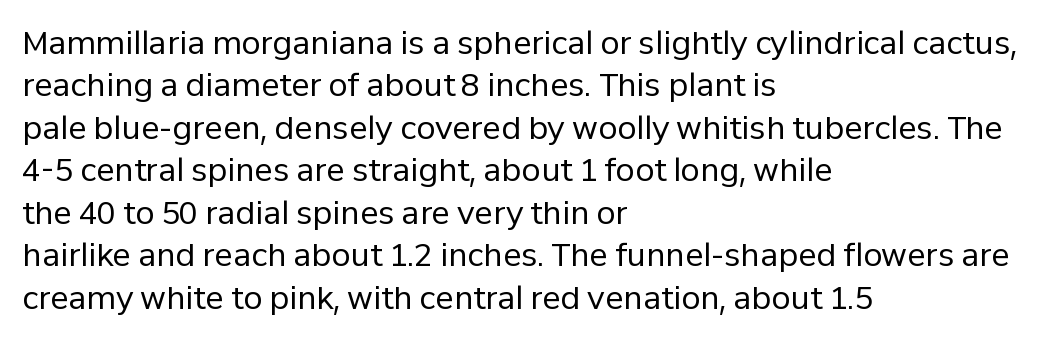
The image shows 31 px regular-weight sans-serif type, upright; set left-aligned, normal line spacing (1.37x), normal letter spacing, not underlined; low stroke contrast and a medium x-height.
